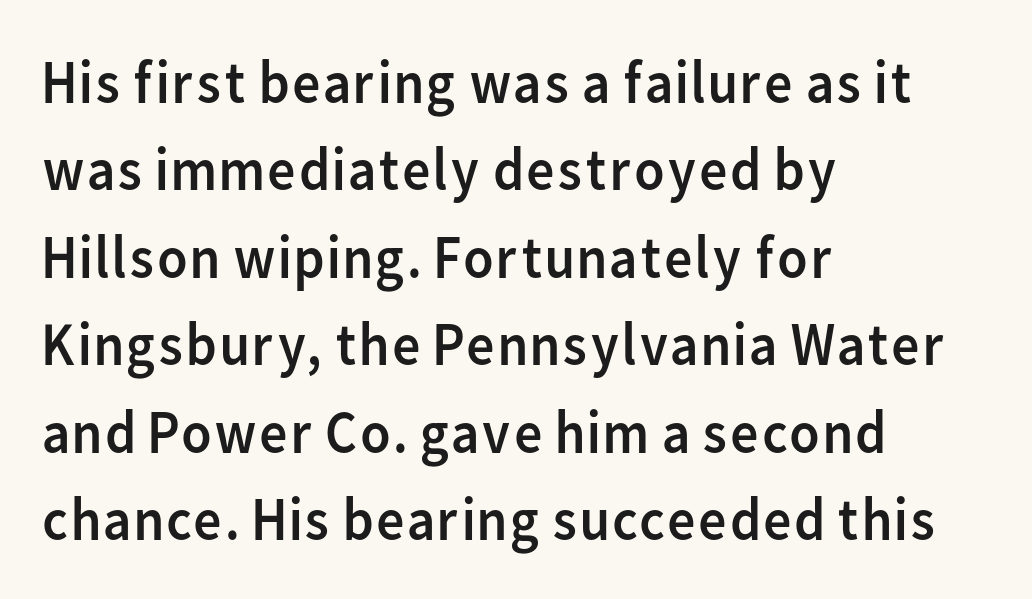
Q: Is the text bold? A: No.
Q: Is the text italic (slanted)? A: No, it is upright.
Q: Is the typeface a serif or a sans-serif typeface? A: Sans-serif.
Q: Is the text underlined? A: No.
Q: How is the paragraph aligned? A: Left-aligned.
Q: Is the spacing between letters normal or unusually wide? A: Normal.
Q: Is the spacing between lines tight, normal or loose? A: Normal.
Q: Width (condensed, normal, or wide)? A: Normal.
Q: Stroke contrast? A: Low.
Q: x-height? A: Medium.
Q: Monospaced? A: No.
